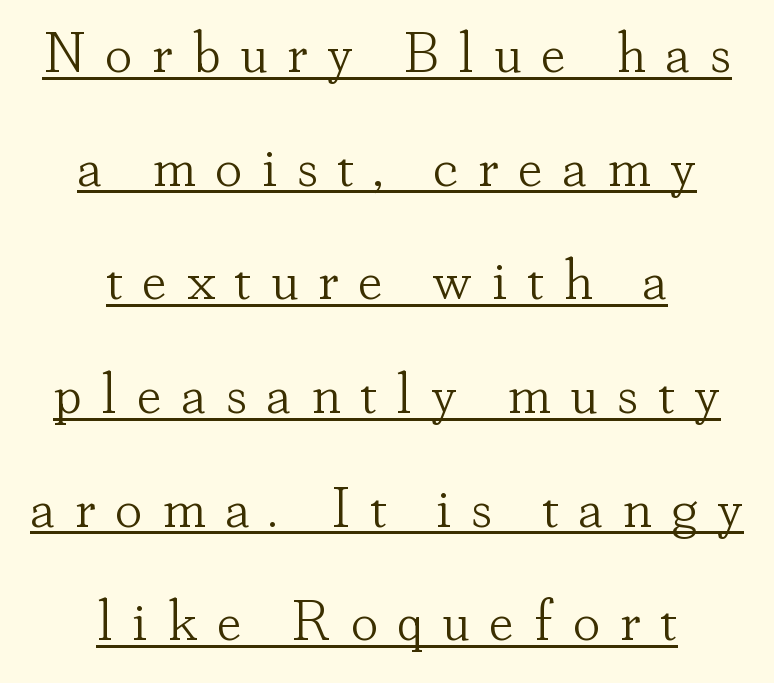
The image shows 56 px light serif type, upright; set centered, loose line spacing (2.03x), unusually wide letter spacing (+0.34 em), underlined; low stroke contrast and a small x-height.
